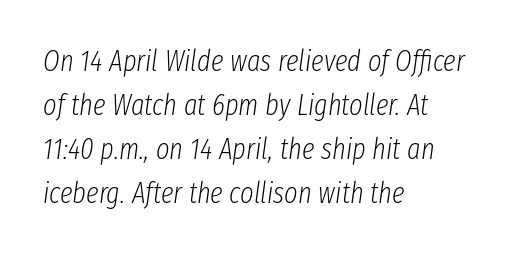
Every character sits at an angle, as italics do. Type without underlining. The block of text has a typical density, with ordinary space between rows. The face looks like a standard text weight, possibly lighter. The passage is arranged the way most books set body copy — flush left. This rendering leaves character spacing at its baseline value.
